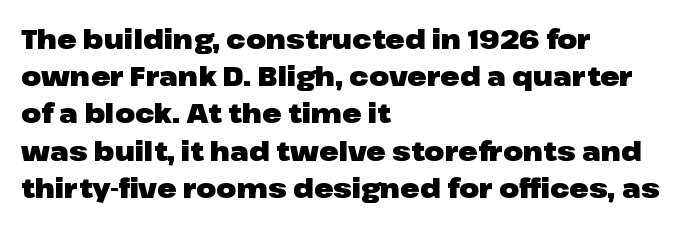
Notice how descenders clear the ascenders below comfortably — that's standard leading. Compared with an ordinary text face, these strokes are far heavier — a full bold. Compared with typical body copy, the letter spacing here is the same. Italic: no, the glyphs are upright roman. The rag falls on the right side of this text block. Descenders hang freely into open space.
